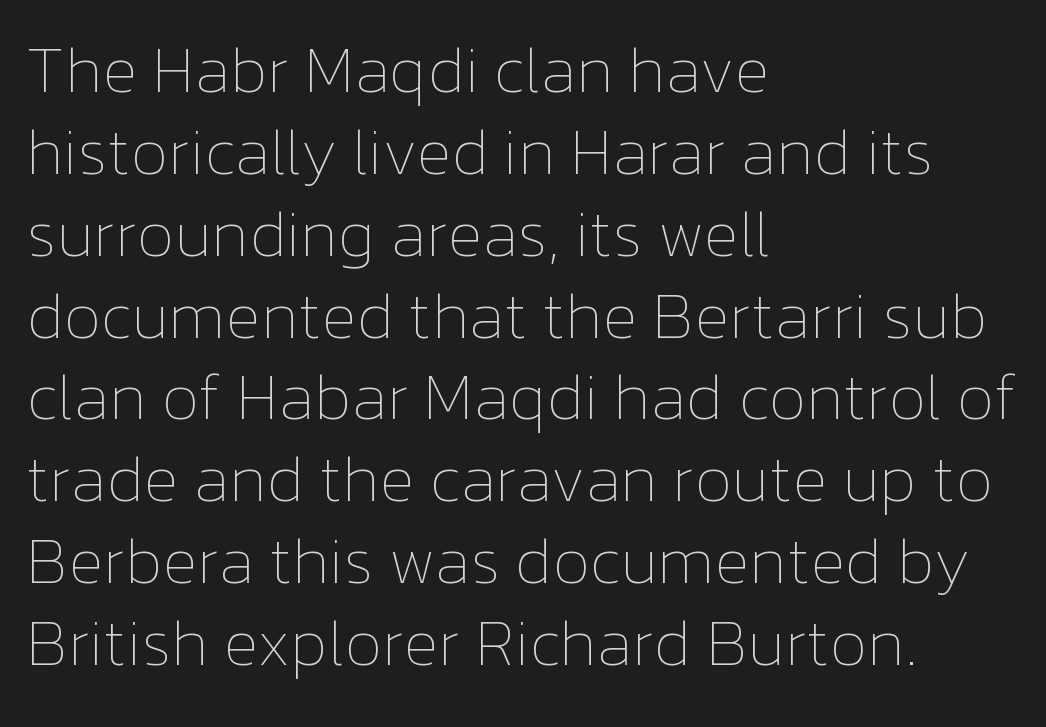
Q: Is the text bold? A: No.
Q: Is the text italic (slanted)? A: No, it is upright.
Q: Is the text underlined? A: No.
Q: How is the paragraph aligned? A: Left-aligned.
Q: Is the spacing between letters normal or unusually wide? A: Normal.
Q: Width (condensed, normal, or wide)? A: Normal.
Q: Stroke contrast? A: Low.
Q: x-height? A: Medium.
Q: Monospaced? A: No.
